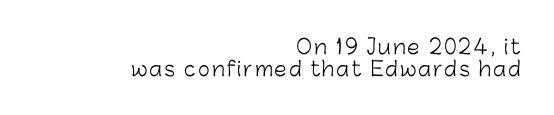
Q: Is the text bold? A: No.
Q: Is the text italic (slanted)? A: No, it is upright.
Q: Is the text underlined? A: No.
Q: How is the paragraph aligned? A: Right-aligned.
Q: Is the spacing between lines tight, normal or loose? A: Tight.
